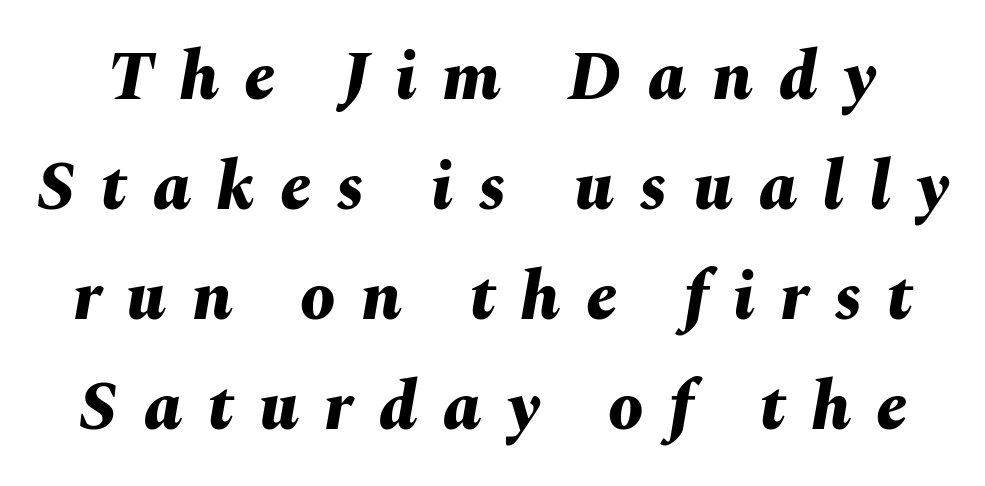
The image shows 70 px bold type, italic (leaning right); set normal line spacing (1.57x), unusually wide letter spacing (+0.36 em), not underlined; medium stroke contrast and a medium x-height.
